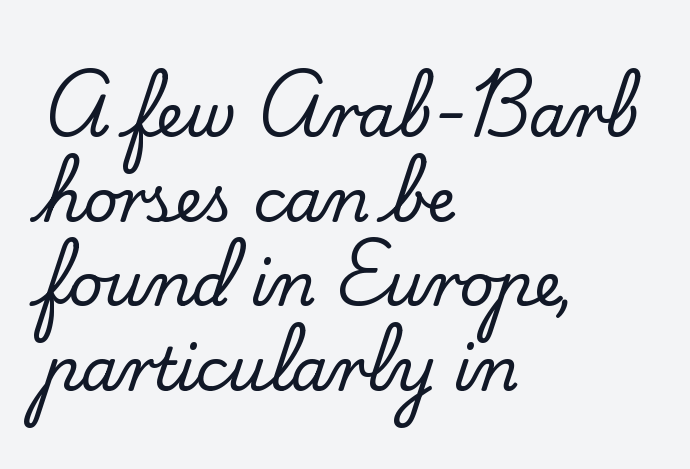
The image shows 60 px serif type; set left-aligned, normal line spacing (1.41x), normal letter spacing, not underlined; low stroke contrast and a small x-height.
